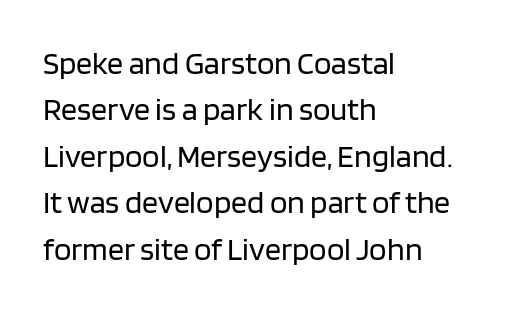
{"serif": "no", "italic": "no", "bold": "no", "weight": "regular", "width": "normal", "stroke_contrast": "low", "x_height": "large", "monospaced": "no", "underline": "no", "align": "left", "line_spacing": "normal", "line_spacing_ratio": 1.45, "letter_spacing": "normal", "letter_spacing_em": 0.0, "glyph_px": 32}
